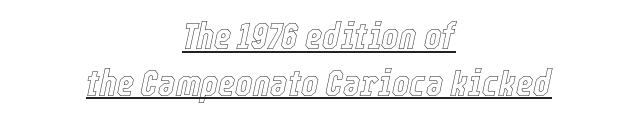
Between one letter and the next there's only the usual sliver of space. Where is the straight margin? There isn't one; the lines are centered. Does the lettering tilt? It does — this is italic. The face used here appears with an underline applied.
